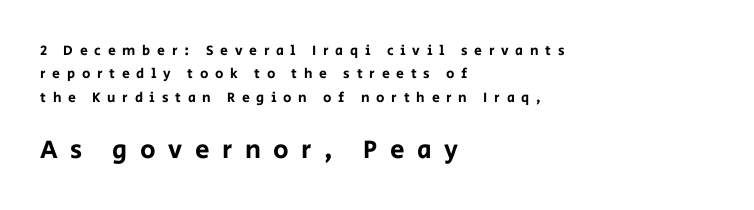
The image shows 26 px text type, upright; set left-aligned, normal line spacing (1.67x), unusually wide letter spacing (+0.48 em), not underlined; the second (bottom) block is 1.86x larger.
